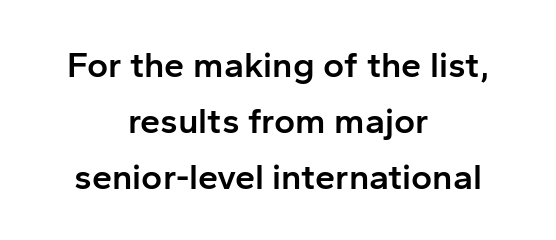
To sum up the face: it is a sans, with no serifs. The area under the type is left untouched. The rendering keeps characters at their native spacing. The rendering uses a semibold face; strokes are thickened but not to full bold. In terms of leading, this rendering sits right in the middle. Italic? Not at all — the glyphs are vertical.
